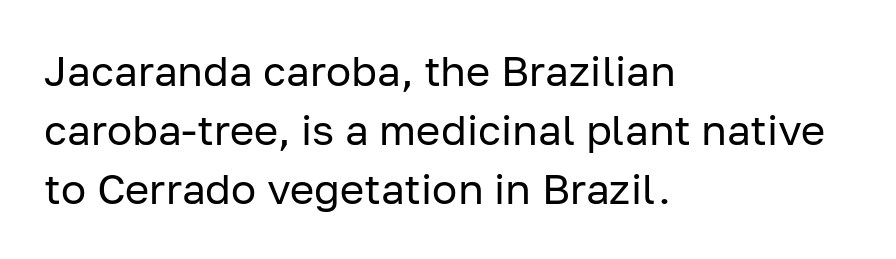
A classic flush-left, rag-right setting is used for this passage. A typesetter would mark this as roman, not italic. Here the glyphs are tracked normally, forming tight word shapes. No heavy texture on the line: the type isn't bold.
